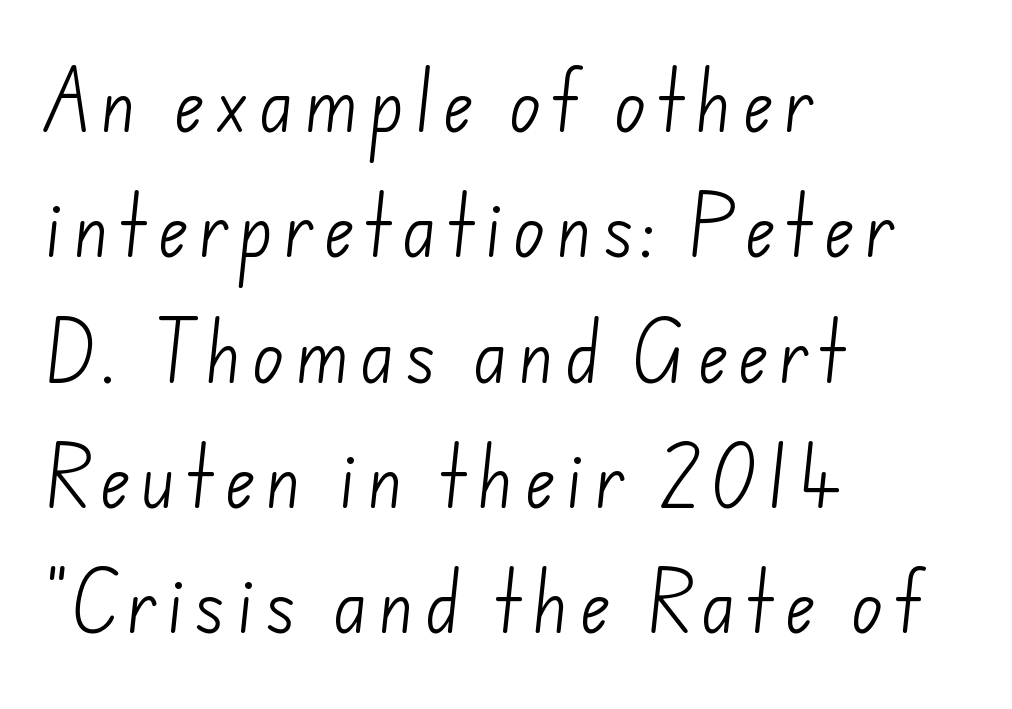
Q: Is the text bold? A: No.
Q: Is the typeface a serif or a sans-serif typeface? A: Sans-serif.
Q: Is the text underlined? A: No.
Q: How is the paragraph aligned? A: Left-aligned.
Q: Width (condensed, normal, or wide)? A: Normal.
Q: Stroke contrast? A: Low.
Q: x-height? A: Small.
Q: Monospaced? A: No.
